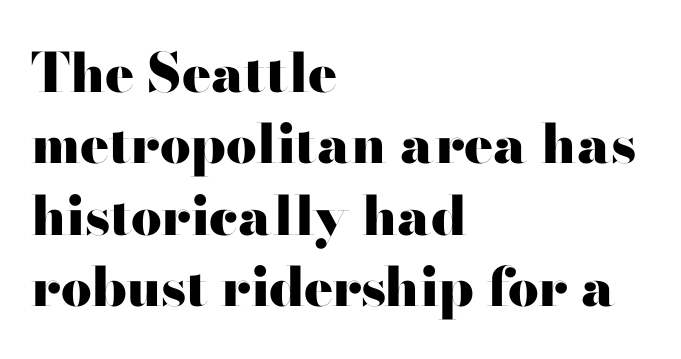
Q: Is the text bold? A: Yes.
Q: Is the text italic (slanted)? A: No, it is upright.
Q: Is the typeface a serif or a sans-serif typeface? A: Sans-serif.
Q: Is the text underlined? A: No.
Q: How is the paragraph aligned? A: Left-aligned.
Q: Is the spacing between letters normal or unusually wide? A: Normal.
Q: Is the spacing between lines tight, normal or loose? A: Normal.
Q: Width (condensed, normal, or wide)? A: Wide.
Q: Stroke contrast? A: High.
Q: x-height? A: Small.
Q: Monospaced? A: No.
